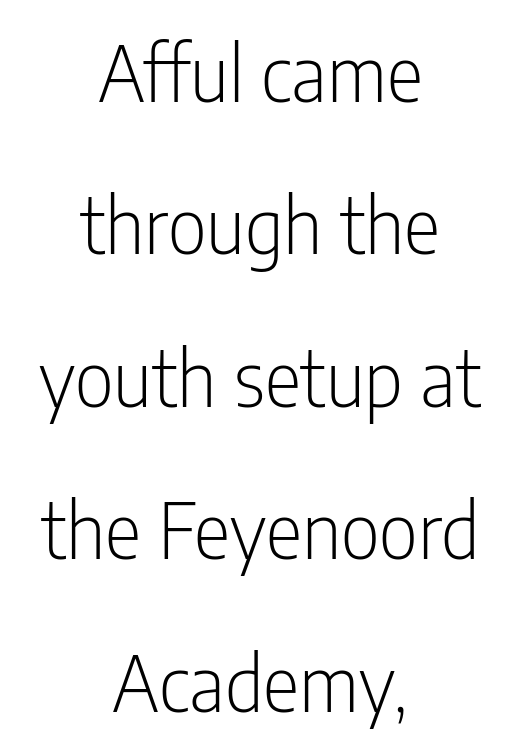
{"serif": "no", "italic": "no", "bold": "no", "weight": "light", "width": "condensed", "stroke_contrast": "low", "x_height": "medium", "monospaced": "no", "underline": "no", "align": "center", "line_spacing": "loose", "line_spacing_ratio": 1.98, "letter_spacing": "normal", "letter_spacing_em": 0.0, "glyph_px": 77}
